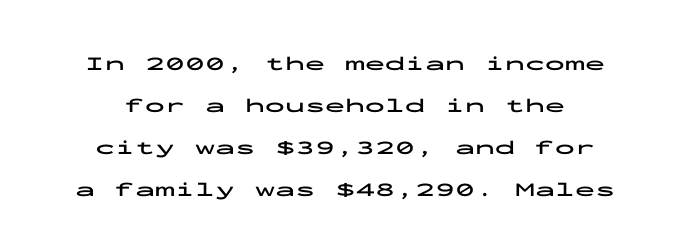
The image shows 20 px bold type, upright; set loose line spacing (2.1x), normal letter spacing, not underlined.
